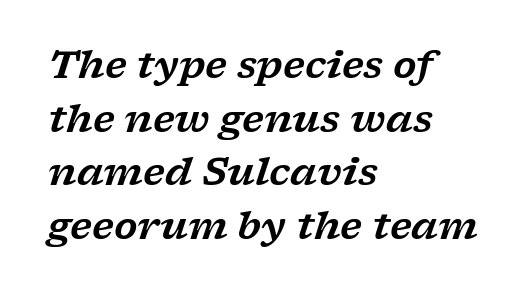
{"serif": "yes", "italic": "yes", "lean": "right", "slant_degrees": 17, "width": "wide", "stroke_contrast": "low", "x_height": "medium", "monospaced": "no", "underline": "no", "align": "left", "line_spacing": "normal", "line_spacing_ratio": 1.41, "letter_spacing": "normal", "letter_spacing_em": 0.0, "glyph_px": 38}
